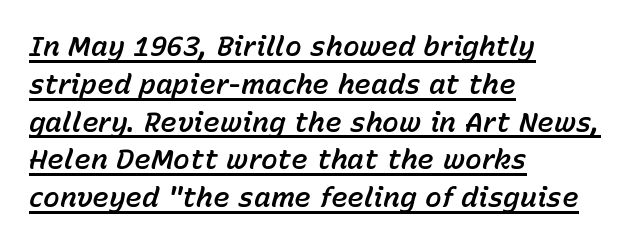
The image shows 28 px text type, italic (leaning right); set left-aligned, normal line spacing (1.35x), normal letter spacing, underlined; low stroke contrast and a medium x-height.
